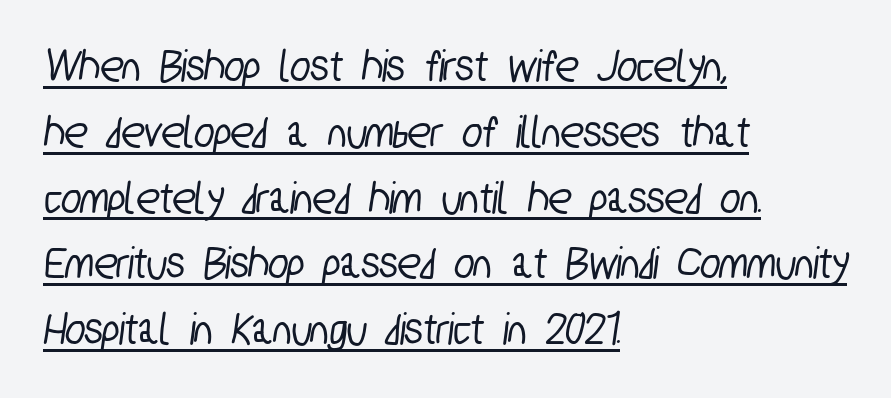
{"serif": "no", "width": "condensed", "stroke_contrast": "low", "x_height": "medium", "monospaced": "no", "underline": "yes", "align": "left", "line_spacing": "normal", "line_spacing_ratio": 1.4, "letter_spacing": "normal", "letter_spacing_em": 0.0, "glyph_px": 47}
